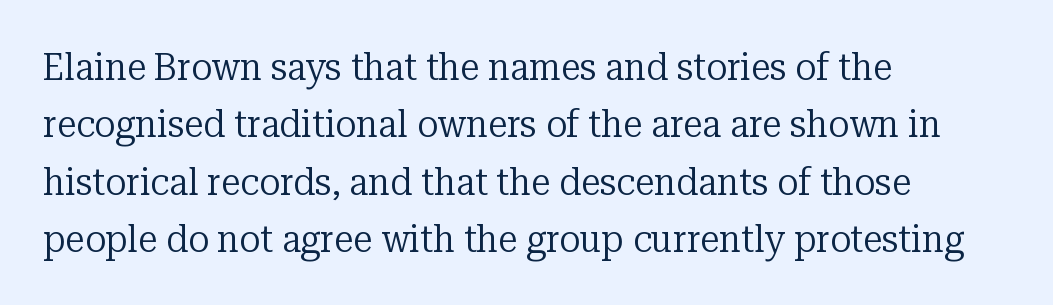
{"serif": "yes", "italic": "no", "bold": "no", "weight": "regular", "width": "normal", "stroke_contrast": "low", "x_height": "medium", "monospaced": "no", "underline": "no", "align": "left", "line_spacing": "normal", "line_spacing_ratio": 1.47, "letter_spacing": "normal", "letter_spacing_em": 0.0, "glyph_px": 39}
